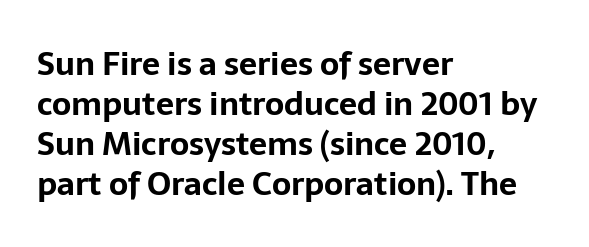
{"serif": "no", "italic": "no", "bold": "yes", "weight": "bold", "width": "normal", "stroke_contrast": "low", "x_height": "medium", "monospaced": "no", "underline": "no", "align": "left", "line_spacing": "normal", "line_spacing_ratio": 1.25, "letter_spacing": "normal", "letter_spacing_em": 0.0, "glyph_px": 32}
